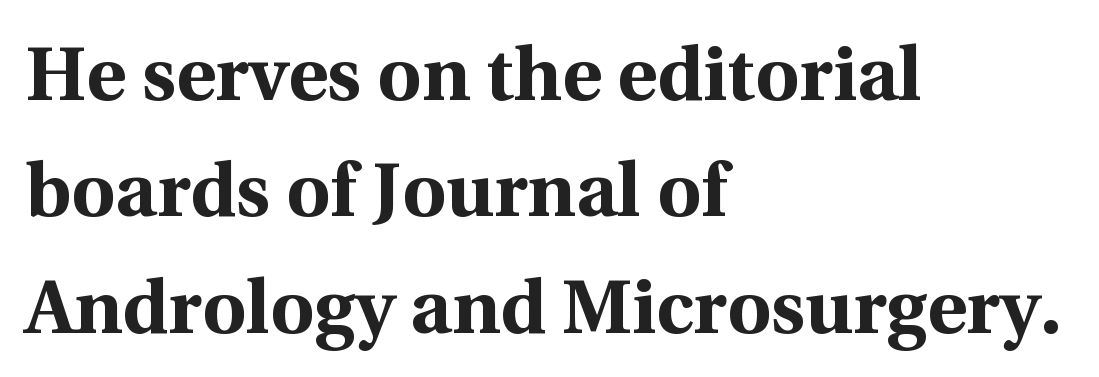
Q: Is the text bold? A: Yes.
Q: Is the text italic (slanted)? A: No, it is upright.
Q: Is the typeface a serif or a sans-serif typeface? A: Serif.
Q: Is the text underlined? A: No.
Q: How is the paragraph aligned? A: Left-aligned.
Q: Is the spacing between letters normal or unusually wide? A: Normal.
Q: Is the spacing between lines tight, normal or loose? A: Normal.
Q: Width (condensed, normal, or wide)? A: Normal.
Q: x-height? A: Medium.
Q: Monospaced? A: No.
